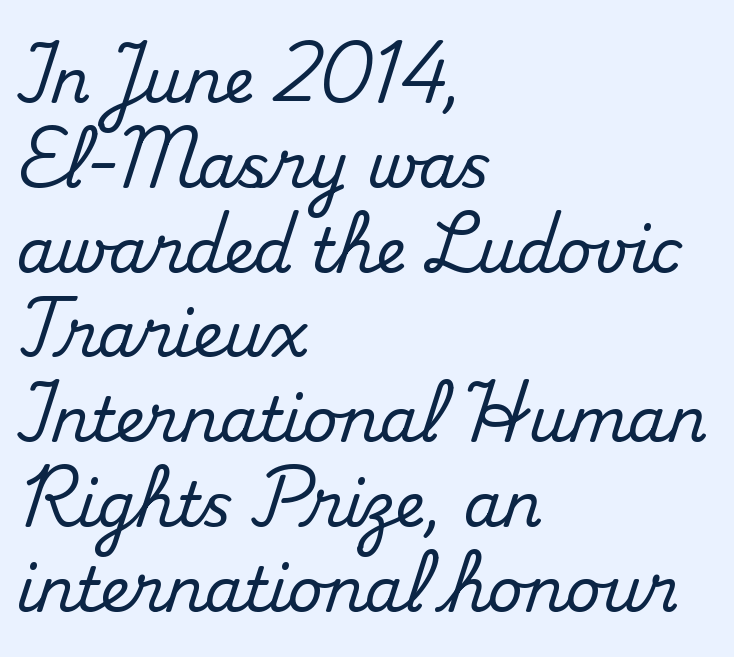
{"serif": "yes", "width": "normal", "stroke_contrast": "medium", "x_height": "small", "monospaced": "no", "underline": "no", "align": "left", "line_spacing": "normal", "line_spacing_ratio": 1.39, "letter_spacing": "normal", "letter_spacing_em": 0.0, "glyph_px": 61}
